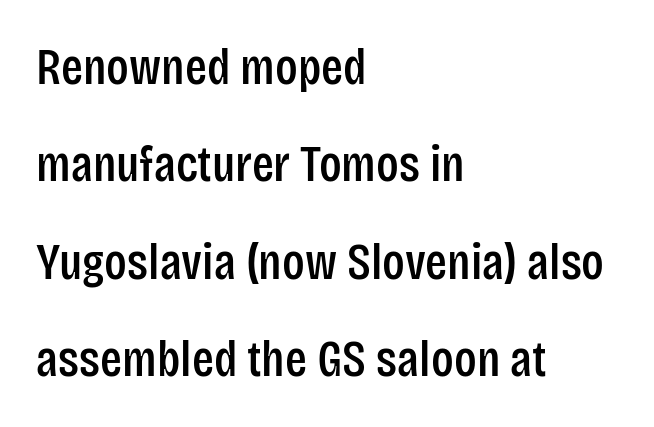
Q: Is the text italic (slanted)? A: No, it is upright.
Q: Is the typeface a serif or a sans-serif typeface? A: Sans-serif.
Q: Is the text underlined? A: No.
Q: How is the paragraph aligned? A: Left-aligned.
Q: Is the spacing between letters normal or unusually wide? A: Normal.
Q: Is the spacing between lines tight, normal or loose? A: Loose.
Q: Width (condensed, normal, or wide)? A: Condensed.
Q: Stroke contrast? A: Low.
Q: x-height? A: Large.
Q: Monospaced? A: No.
